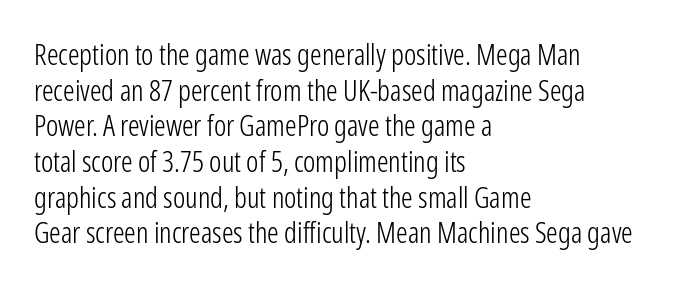
{"serif": "no", "italic": "no", "bold": "no", "weight": "light", "width": "condensed", "stroke_contrast": "low", "x_height": "medium", "monospaced": "no", "underline": "no", "align": "left", "line_spacing_ratio": 1.23, "letter_spacing": "normal", "letter_spacing_em": 0.0, "glyph_px": 29}
